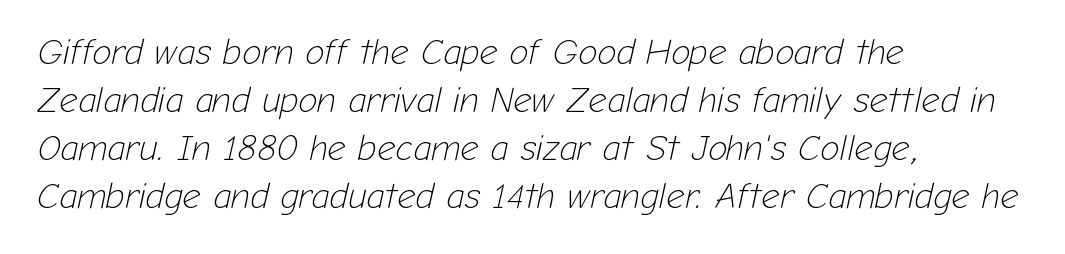
{"italic": "yes", "lean": "right", "slant_degrees": 12, "bold": "no", "weight": "light", "width": "normal", "stroke_contrast": "low", "x_height": "medium", "monospaced": "no", "underline": "no", "align": "left", "line_spacing": "normal", "line_spacing_ratio": 1.33, "letter_spacing": "normal", "letter_spacing_em": 0.0, "glyph_px": 36}
